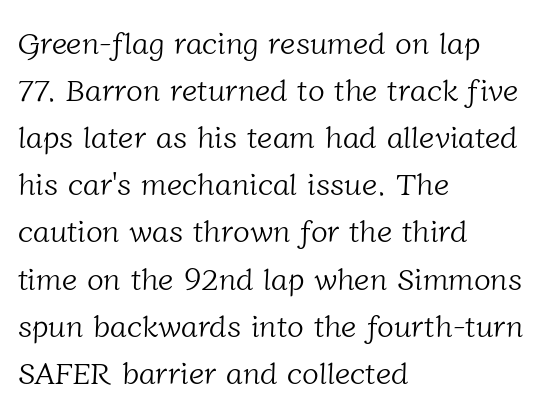
{"serif": "yes", "bold": "no", "weight": "light", "width": "normal", "stroke_contrast": "low", "x_height": "medium", "monospaced": "no", "underline": "no", "align": "left", "line_spacing": "normal", "line_spacing_ratio": 1.52, "letter_spacing": "normal", "letter_spacing_em": 0.0, "glyph_px": 31}
